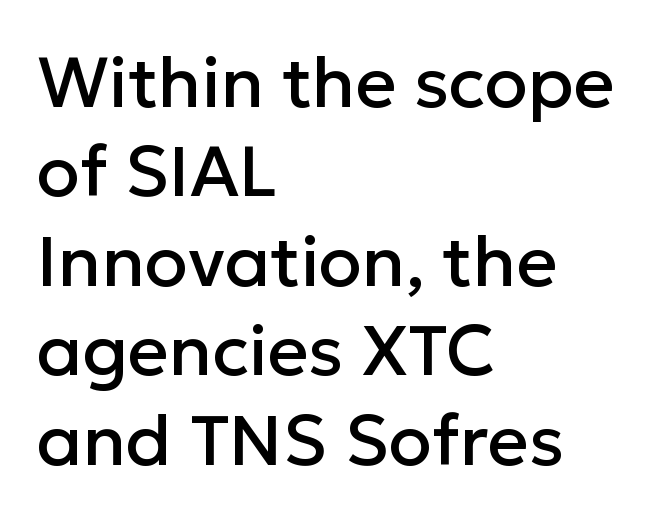
The image shows 71 px sans-serif type, upright; set left-aligned, normal line spacing (1.26x), normal letter spacing, not underlined; low stroke contrast and a medium x-height.
